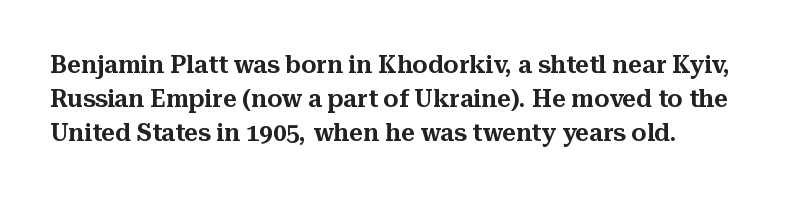
The image shows 24 px text type, upright; set normal line spacing (1.41x), normal letter spacing, not underlined.
